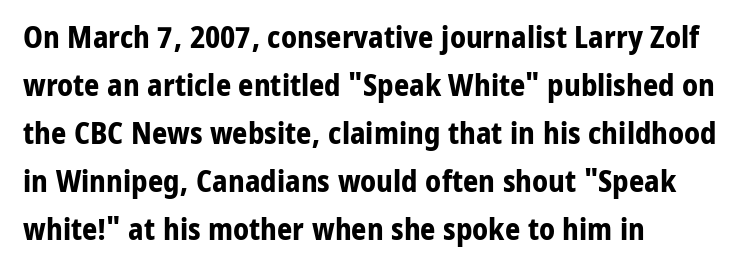
Q: Is the text bold? A: Yes.
Q: Is the text italic (slanted)? A: No, it is upright.
Q: Is the typeface a serif or a sans-serif typeface? A: Sans-serif.
Q: Is the text underlined? A: No.
Q: How is the paragraph aligned? A: Left-aligned.
Q: Is the spacing between letters normal or unusually wide? A: Normal.
Q: Is the spacing between lines tight, normal or loose? A: Normal.
Q: Width (condensed, normal, or wide)? A: Normal.
Q: Stroke contrast? A: Low.
Q: x-height? A: Medium.
Q: Monospaced? A: No.
